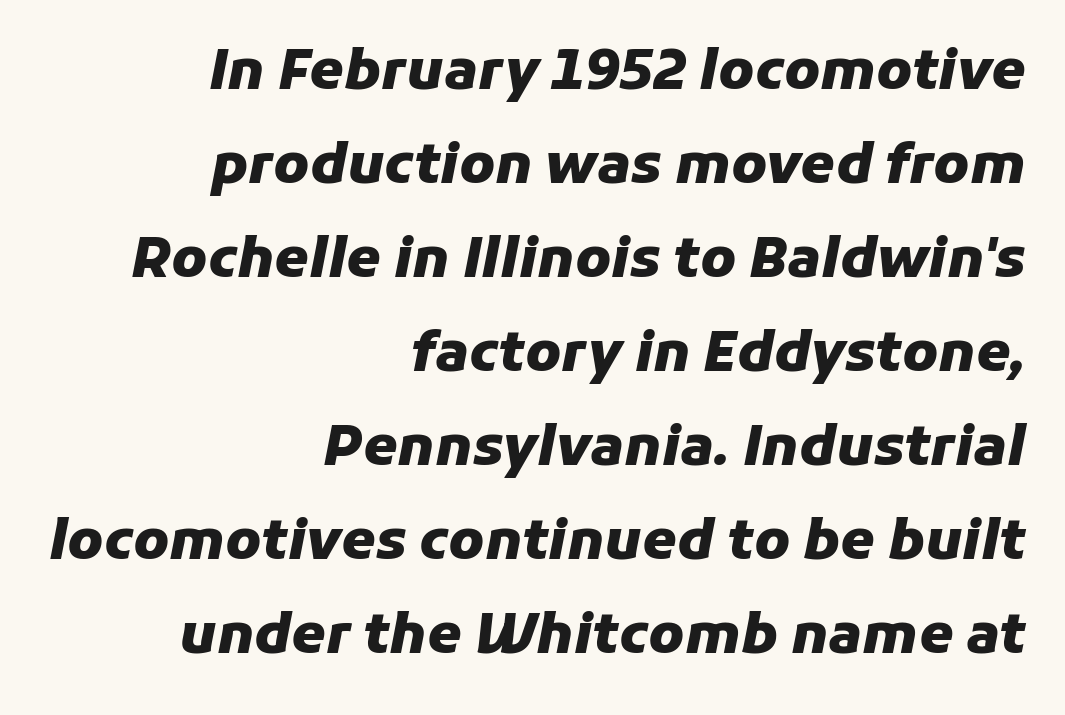
Standard letterfit; no display-style spreading of the glyphs. Varying glyph widths throughout — classic text-font behaviour. There's an unmistakable incline to the writing here. A student would call this right alignment; a typographer would say flush right, rag left. I'd describe the lettering as bold — thick and assertive.
